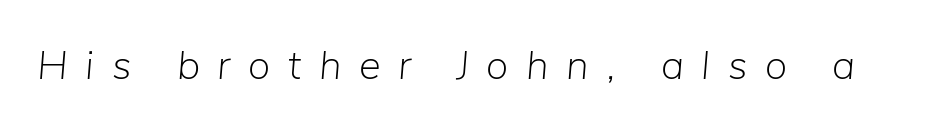
The image shows 41 px light type, italic (leaning right); set unusually wide letter spacing (+0.43 em), not underlined; low stroke contrast and a medium x-height.
